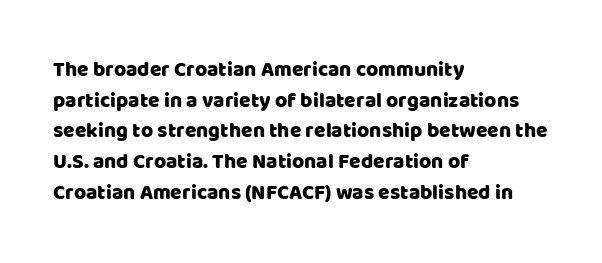
The image shows 21 px text type, upright; set left-aligned, normal line spacing (1.46x), normal letter spacing, not underlined.
